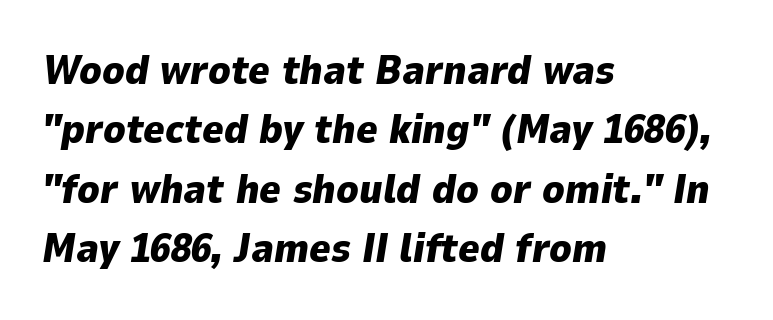
{"italic": "yes", "lean": "right", "slant_degrees": 9, "bold": "yes", "weight": "heavy", "width": "normal", "stroke_contrast": "low", "x_height": "medium", "monospaced": "no", "underline": "no", "align": "left", "line_spacing": "normal", "line_spacing_ratio": 1.45, "letter_spacing": "normal", "letter_spacing_em": 0.0, "glyph_px": 41}
